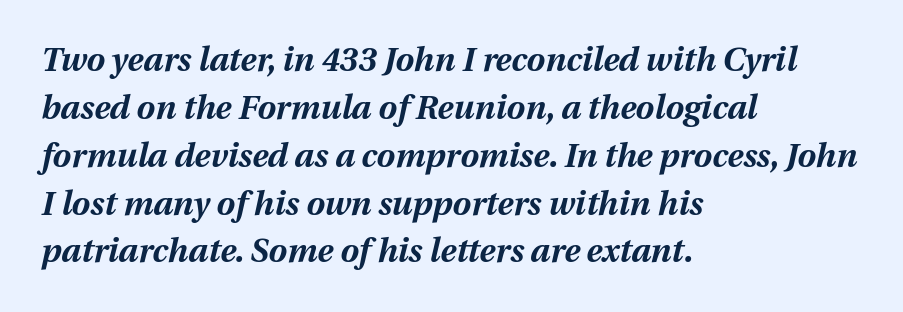
The image shows 33 px bold type, italic (leaning right); set left-aligned, normal line spacing (1.45x), normal letter spacing, not underlined; medium stroke contrast and a medium x-height.
